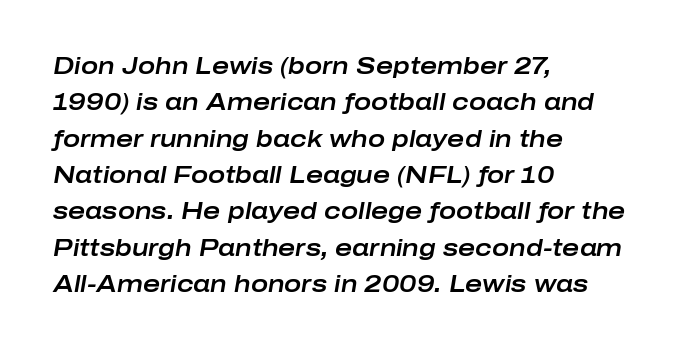
Q: Is the text italic (slanted)? A: Yes, it leans right by about 10 degrees.
Q: Is the text underlined? A: No.
Q: How is the paragraph aligned? A: Left-aligned.
Q: Is the spacing between letters normal or unusually wide? A: Normal.
Q: Is the spacing between lines tight, normal or loose? A: Normal.
